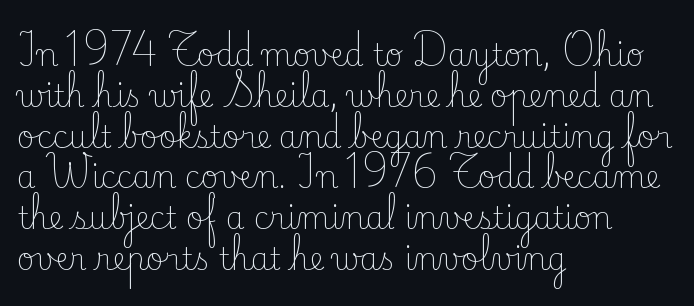
Q: Is the text bold? A: No.
Q: Is the text italic (slanted)? A: No, it is upright.
Q: Is the typeface a serif or a sans-serif typeface? A: Serif.
Q: Is the text underlined? A: No.
Q: How is the paragraph aligned? A: Left-aligned.
Q: Is the spacing between letters normal or unusually wide? A: Normal.
Q: Is the spacing between lines tight, normal or loose? A: Normal.
Q: Width (condensed, normal, or wide)? A: Normal.
Q: Stroke contrast? A: Low.
Q: x-height? A: Small.
Q: Monospaced? A: No.
